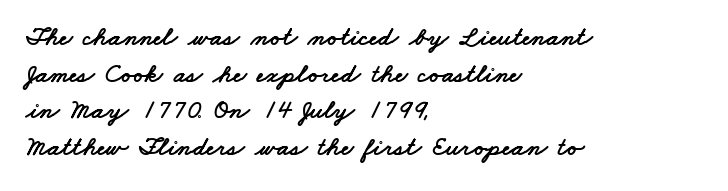
Q: Is the text underlined? A: No.
Q: How is the paragraph aligned? A: Left-aligned.
Q: Is the spacing between letters normal or unusually wide? A: Normal.
Q: Is the spacing between lines tight, normal or loose? A: Normal.
